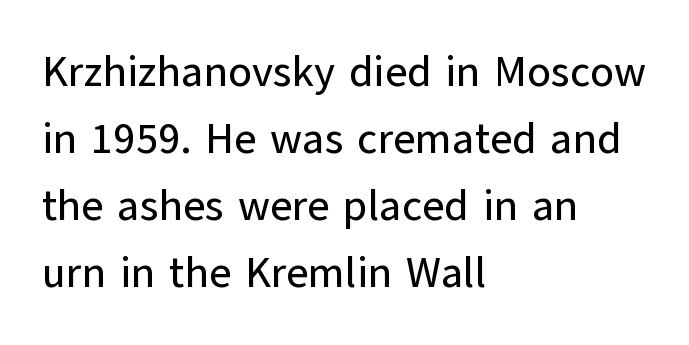
{"serif": "no", "italic": "no", "width": "normal", "stroke_contrast": "low", "x_height": "medium", "monospaced": "no", "underline": "no", "align": "left", "line_spacing": "normal", "line_spacing_ratio": 1.56, "letter_spacing": "normal", "letter_spacing_em": 0.0, "glyph_px": 43}
